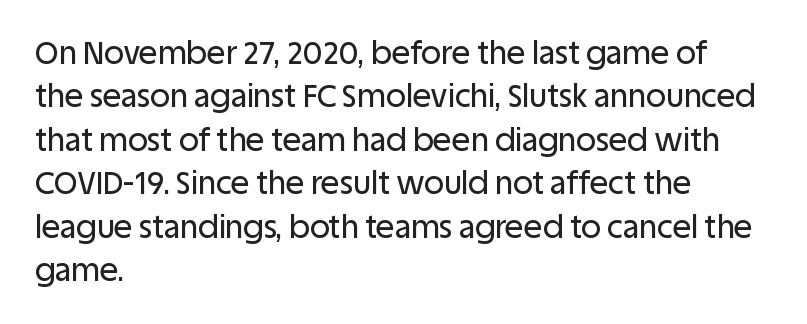
The image shows 31 px sans-serif type, upright; set left-aligned, normal line spacing (1.4x), normal letter spacing, not underlined; low stroke contrast and a large x-height.
